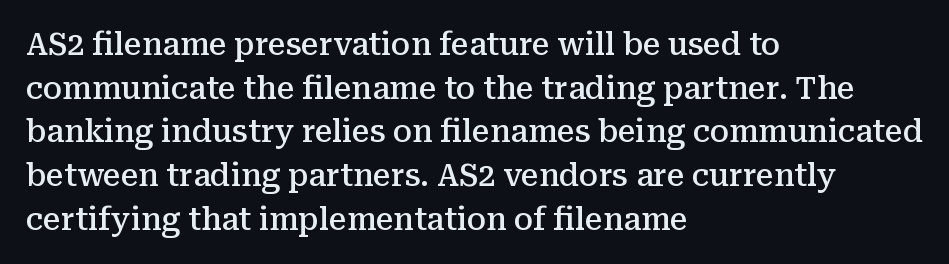
The image shows 31 px semibold serif type, upright; set left-aligned, normal line spacing (1.41x), normal letter spacing, not underlined; medium stroke contrast and a medium x-height.
